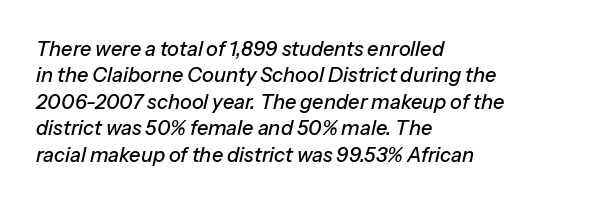
The specimen reads as italic at a glance. These lines are set flush left with a ragged right edge. Bare-footed words on every line. This sample uses plain, unmodified letter spacing. The vertical gap from one line to the next is medium.
